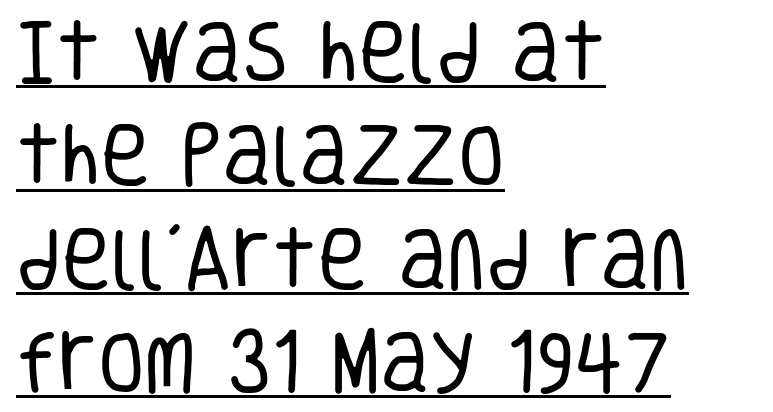
The image shows 68 px regular-weight, condensed sans-serif type, upright; set left-aligned, normal line spacing (1.52x), normal letter spacing, underlined; low stroke contrast and a large x-height.
